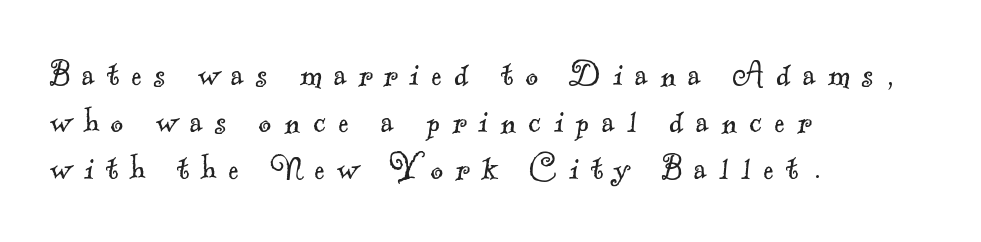
Q: Is the text bold? A: No.
Q: Is the typeface a serif or a sans-serif typeface? A: Serif.
Q: Is the text underlined? A: No.
Q: How is the paragraph aligned? A: Left-aligned.
Q: Is the spacing between letters normal or unusually wide? A: Unusually wide.
Q: Width (condensed, normal, or wide)? A: Normal.
Q: x-height? A: Small.
Q: Monospaced? A: No.
